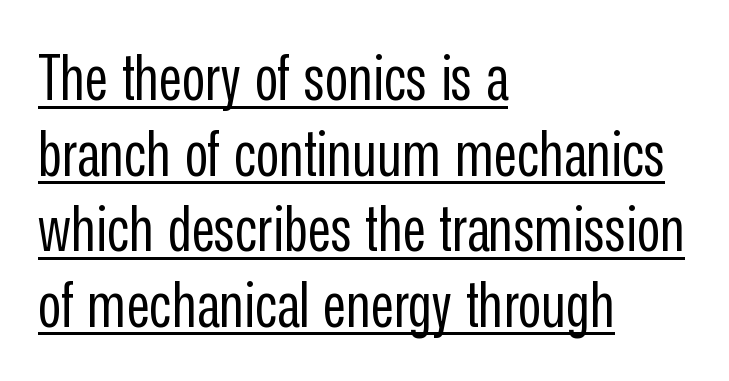
Q: Is the text bold? A: No.
Q: Is the text italic (slanted)? A: No, it is upright.
Q: Is the typeface a serif or a sans-serif typeface? A: Sans-serif.
Q: Is the text underlined? A: Yes.
Q: How is the paragraph aligned? A: Left-aligned.
Q: Is the spacing between letters normal or unusually wide? A: Normal.
Q: Width (condensed, normal, or wide)? A: Condensed.
Q: Stroke contrast? A: Low.
Q: x-height? A: Medium.
Q: Monospaced? A: No.
